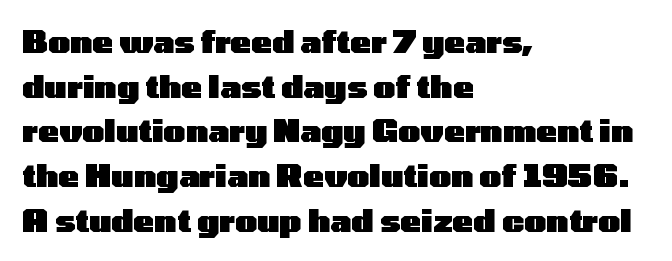
Glyph-to-glyph distance matches everyday printed text. Does the leading feel generous? No, just average. A dark, heavy texture on the line: the type is bold. Which margin do the lines hug? The left one — the right edge is uneven. The font's upright variant was chosen for this text. Check under the words: just untouched page.
